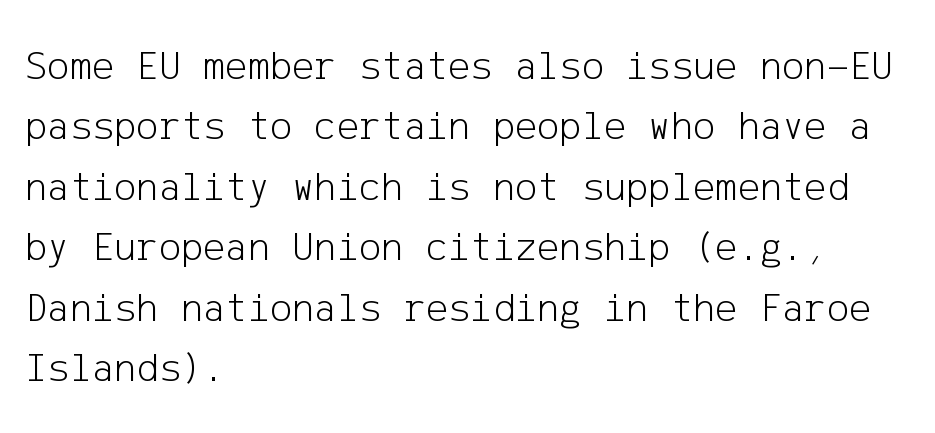
Leading: standard. The glyphs are unaccompanied by any horizontal stroke below them. The paragraph shown leans on its left margin. Nobody touched the tracking dial on this one. The font family rendered here belongs to the sans-serif group.
